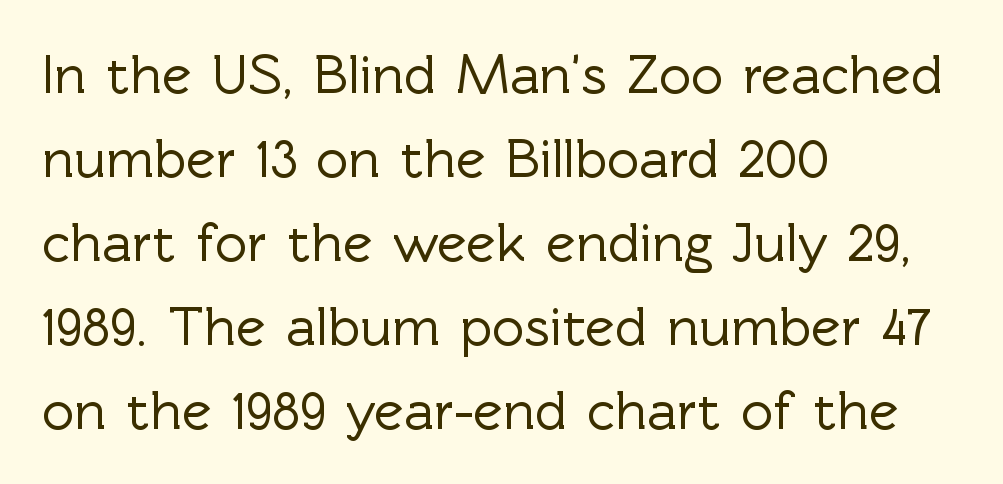
{"serif": "no", "italic": "no", "width": "normal", "x_height": "medium", "monospaced": "no", "underline": "no", "align": "left", "line_spacing": "normal", "line_spacing_ratio": 1.5, "letter_spacing": "normal", "letter_spacing_em": 0.0, "glyph_px": 56}
